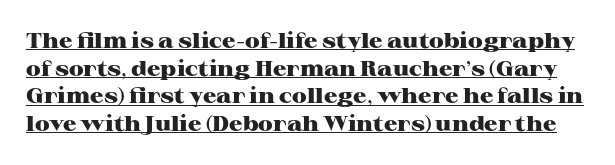
{"italic": "no", "bold": "yes", "underline": "yes", "line_spacing": "normal", "line_spacing_ratio": 1.32, "letter_spacing": "normal", "letter_spacing_em": 0.0, "glyph_px": 21}
